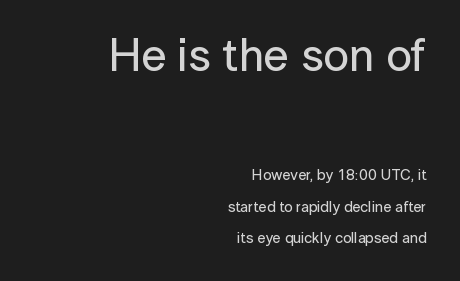
Q: Is the text italic (slanted)? A: No, it is upright.
Q: Is the typeface a serif or a sans-serif typeface? A: Sans-serif.
Q: Is the text underlined? A: No.
Q: How is the paragraph aligned? A: Right-aligned.
Q: Is the spacing between letters normal or unusually wide? A: Normal.
Q: Is the spacing between lines tight, normal or loose? A: Loose.
Q: Which block of text is set in a larger size, the first (top) or the second (bottom)? A: The first (top) one.
Q: Width (condensed, normal, or wide)? A: Normal.
Q: Stroke contrast? A: Low.
Q: x-height? A: Medium.
Q: Monospaced? A: No.
